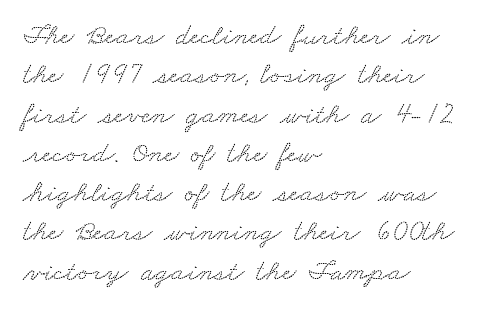
Leading matches the norm, producing a regular column. Anything drawn beneath the words? Only blank space. Typographically, this falls in the serif category. You could not count columns in this text — the font is proportionally spaced. Alignment: flush left.
